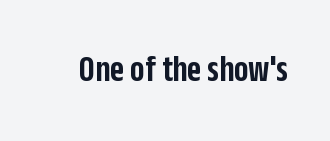
{"serif": "no", "italic": "no", "bold": "semi", "weight": "semibold", "width": "condensed", "stroke_contrast": "low", "x_height": "large", "monospaced": "no", "underline": "no", "letter_spacing": "normal", "letter_spacing_em": 0.0, "glyph_px": 38}
